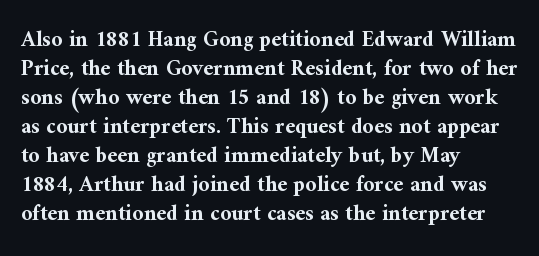
{"italic": "no", "bold": "yes", "underline": "no", "align": "left", "line_spacing": "normal", "line_spacing_ratio": 1.32, "letter_spacing": "normal", "letter_spacing_em": 0.0, "glyph_px": 22}
